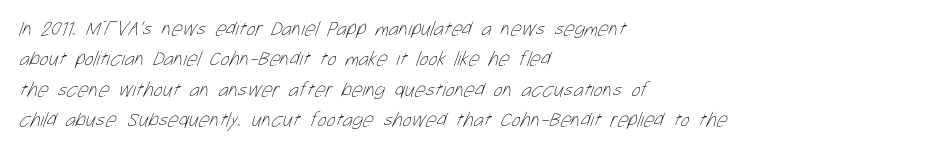
{"bold": "no", "underline": "no", "align": "left", "line_spacing": "normal", "line_spacing_ratio": 1.45, "letter_spacing": "normal", "letter_spacing_em": 0.0, "glyph_px": 21}
